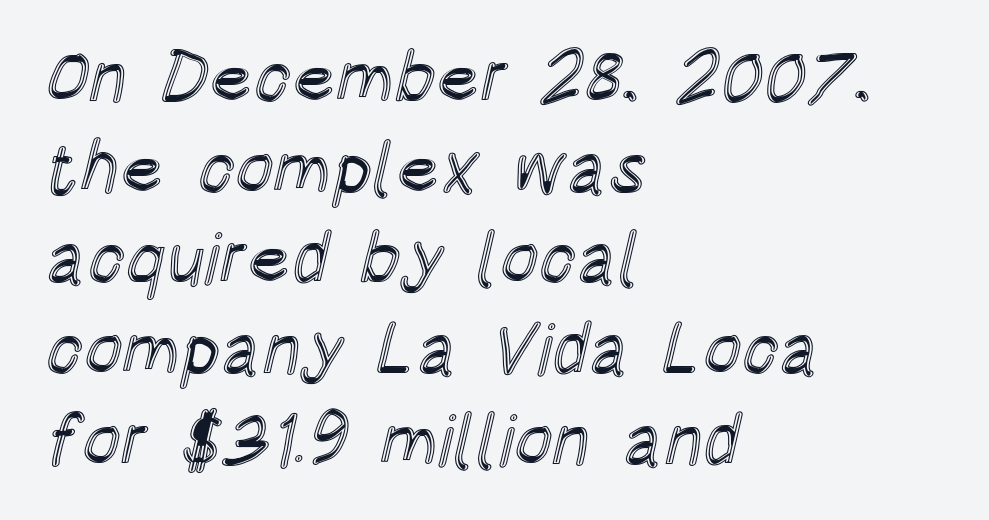
The image shows 72 px condensed type; set left-aligned, normal line spacing (1.26x), normal letter spacing, not underlined; a large x-height.
